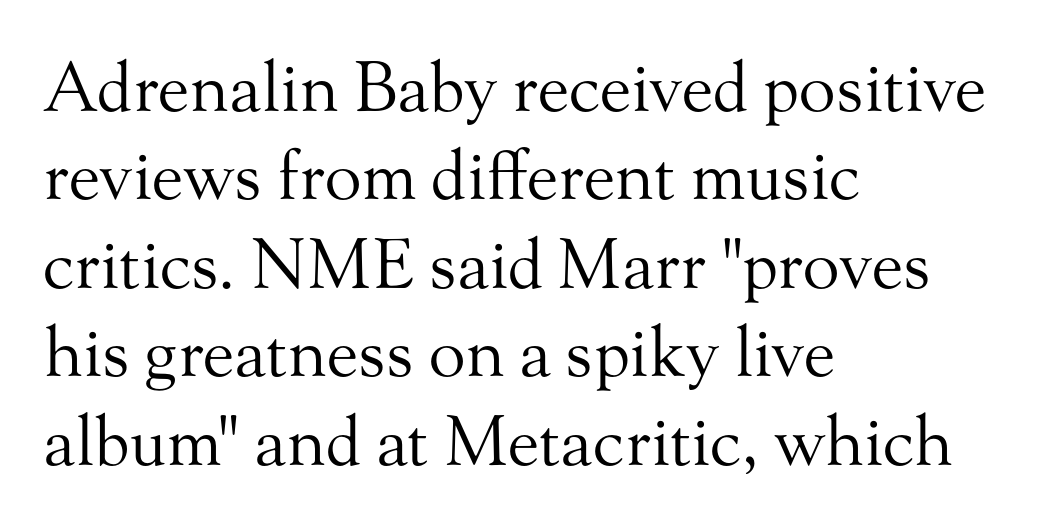
The image shows 68 px regular-weight serif type, upright; set left-aligned, normal line spacing (1.3x), normal letter spacing, not underlined; medium stroke contrast and a small x-height.
